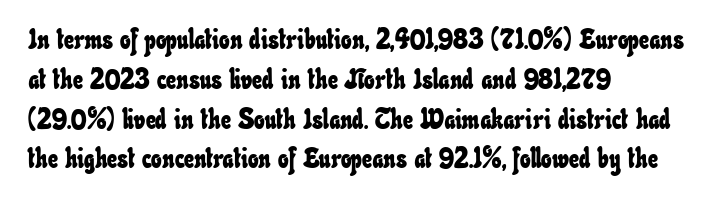
The image shows 28 px condensed type; set left-aligned, normal line spacing (1.42x), normal letter spacing, not underlined; low stroke contrast and a small x-height.
